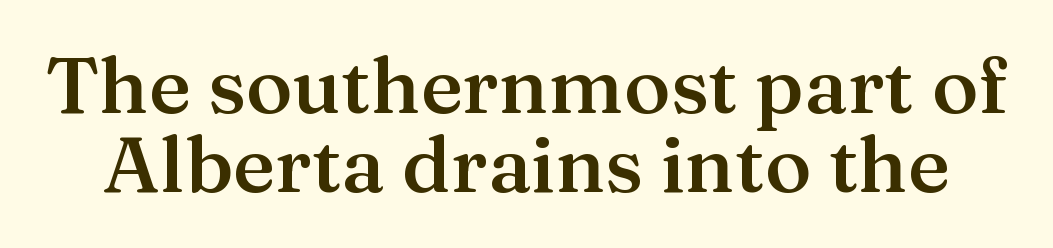
Q: Is the text bold? A: Semi-bold.
Q: Is the text italic (slanted)? A: No, it is upright.
Q: Is the typeface a serif or a sans-serif typeface? A: Serif.
Q: Is the text underlined? A: No.
Q: Is the spacing between letters normal or unusually wide? A: Normal.
Q: Is the spacing between lines tight, normal or loose? A: Tight.
Q: Width (condensed, normal, or wide)? A: Normal.
Q: Stroke contrast? A: Medium.
Q: x-height? A: Medium.
Q: Monospaced? A: No.
